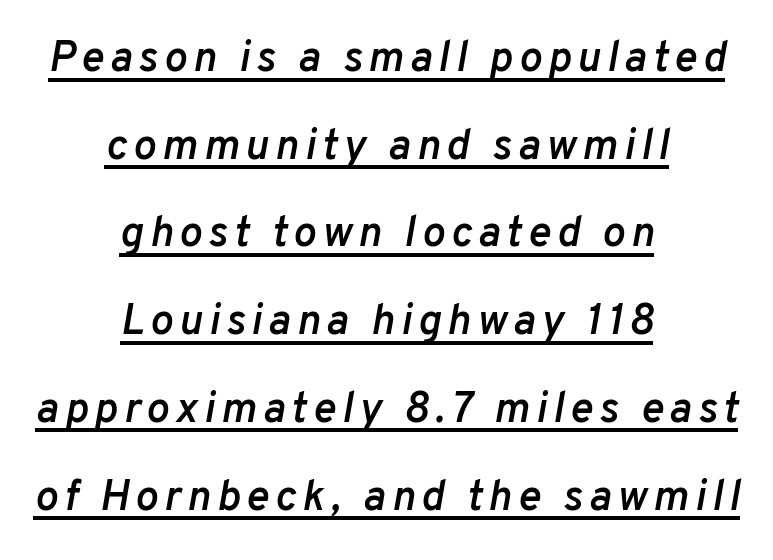
The image shows 43 px semibold type, italic (leaning right); set centered, loose line spacing (2.04x), underlined; low stroke contrast and a medium x-height.
